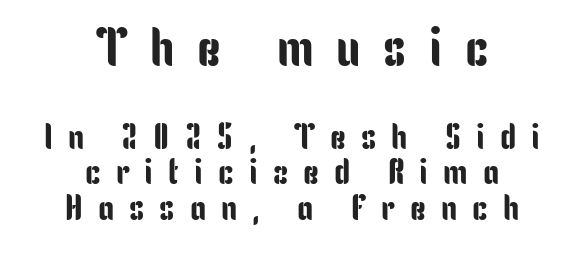
{"serif": "no", "italic": "no", "width": "condensed", "stroke_contrast": "low", "x_height": "medium", "monospaced": "no", "underline": "no", "align": "center", "line_spacing": "tight", "line_spacing_ratio": 0.99, "letter_spacing": "wide", "letter_spacing_em": 0.42, "larger_block": "first", "size_ratio": 1.5, "glyph_px": 54}
